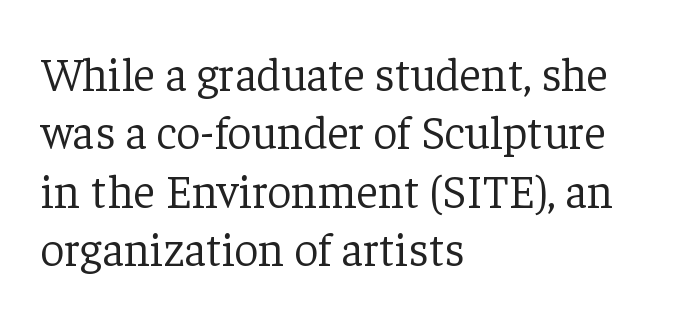
{"serif": "yes", "italic": "no", "bold": "no", "weight": "light", "width": "normal", "stroke_contrast": "low", "x_height": "medium", "monospaced": "no", "underline": "no", "align": "left", "line_spacing_ratio": 1.24, "letter_spacing": "normal", "letter_spacing_em": 0.0, "glyph_px": 47}
